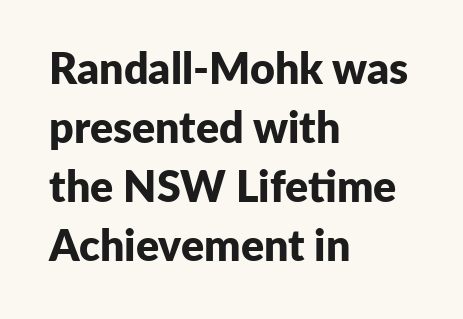
{"serif": "no", "italic": "no", "bold": "yes", "weight": "bold", "width": "normal", "stroke_contrast": "low", "x_height": "medium", "monospaced": "no", "underline": "no", "align": "left", "line_spacing": "normal", "line_spacing_ratio": 1.37, "letter_spacing": "normal", "letter_spacing_em": 0.0, "glyph_px": 43}
